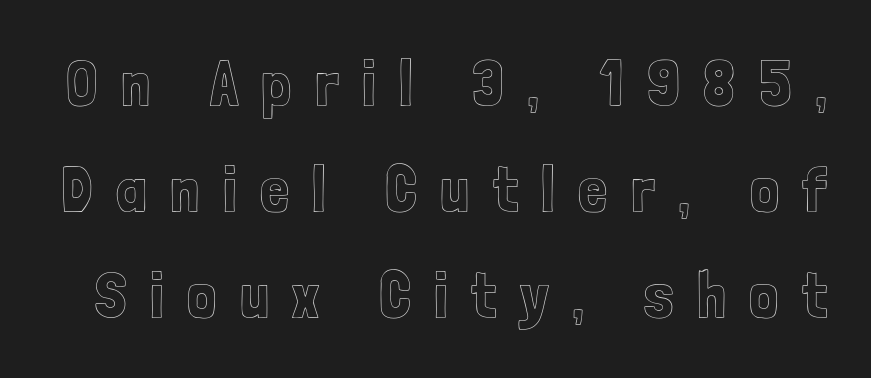
Q: Is the text italic (slanted)? A: No, it is upright.
Q: Is the text underlined? A: No.
Q: Is the spacing between letters normal or unusually wide? A: Unusually wide.
Q: Is the spacing between lines tight, normal or loose? A: Normal.
Q: Width (condensed, normal, or wide)? A: Condensed.
Q: x-height? A: Medium.
Q: Monospaced? A: No.
